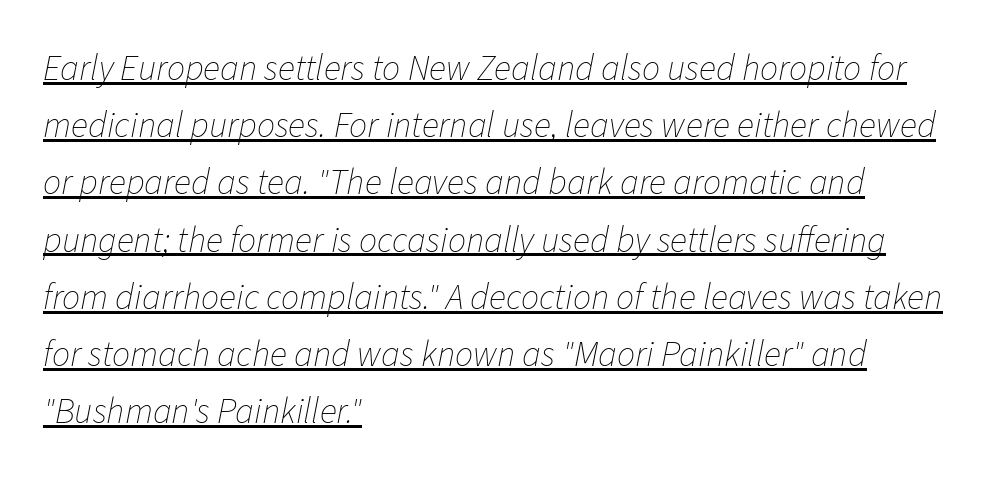
Q: Is the text bold? A: No.
Q: Is the text italic (slanted)? A: Yes, it leans right by about 11 degrees.
Q: Is the text underlined? A: Yes.
Q: How is the paragraph aligned? A: Left-aligned.
Q: Is the spacing between letters normal or unusually wide? A: Normal.
Q: Is the spacing between lines tight, normal or loose? A: Normal.
Q: Width (condensed, normal, or wide)? A: Normal.
Q: Stroke contrast? A: Low.
Q: x-height? A: Medium.
Q: Monospaced? A: No.
